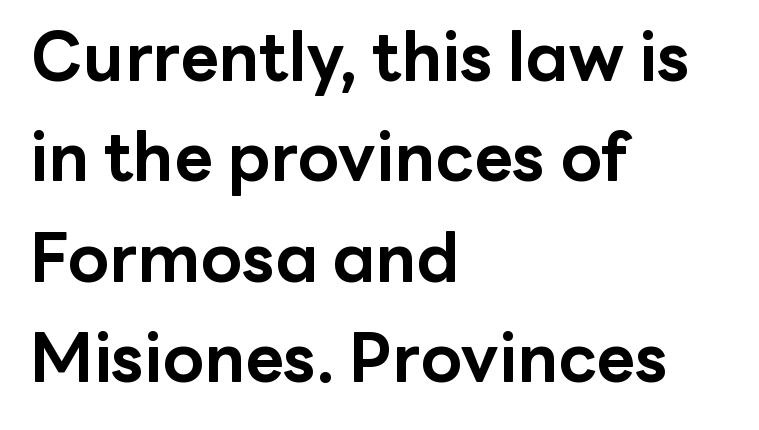
Q: Is the text bold? A: Yes.
Q: Is the text italic (slanted)? A: No, it is upright.
Q: Is the typeface a serif or a sans-serif typeface? A: Sans-serif.
Q: Is the text underlined? A: No.
Q: How is the paragraph aligned? A: Left-aligned.
Q: Is the spacing between letters normal or unusually wide? A: Normal.
Q: Is the spacing between lines tight, normal or loose? A: Normal.
Q: Width (condensed, normal, or wide)? A: Normal.
Q: Stroke contrast? A: Low.
Q: x-height? A: Medium.
Q: Monospaced? A: No.
